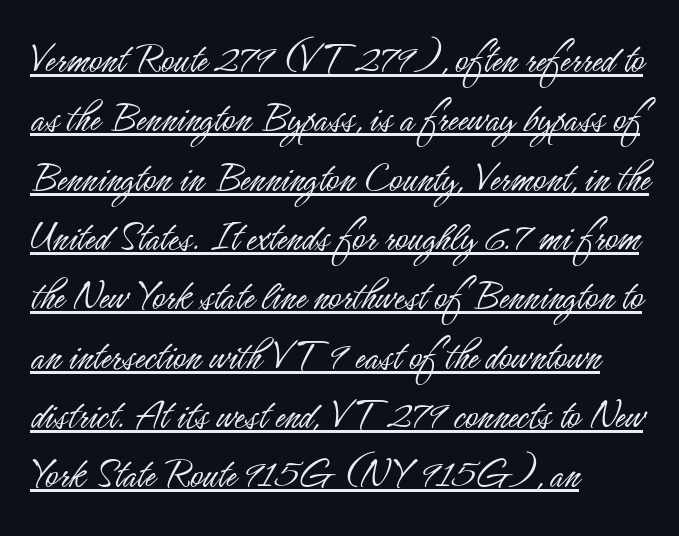
The image shows 43 px light, condensed sans-serif type; set left-aligned, normal line spacing (1.38x), normal letter spacing, underlined; low stroke contrast and a small x-height.
